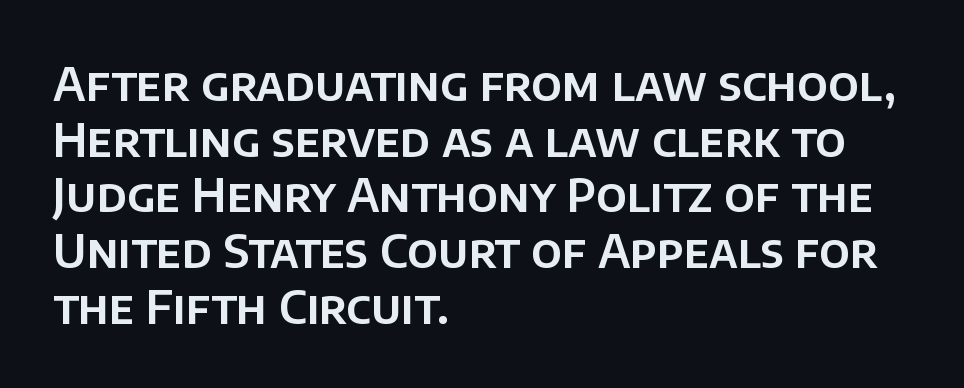
{"serif": "no", "italic": "no", "width": "normal", "stroke_contrast": "low", "x_height": "large", "monospaced": "no", "underline": "no", "align": "left", "line_spacing_ratio": 1.21, "letter_spacing": "normal", "letter_spacing_em": 0.0, "glyph_px": 46}
